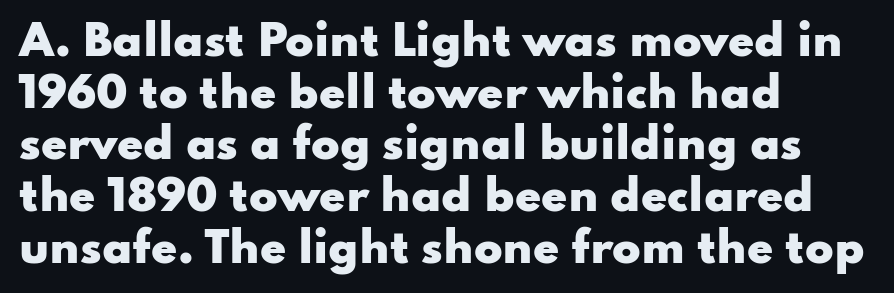
{"serif": "no", "italic": "no", "bold": "yes", "weight": "heavy", "width": "wide", "stroke_contrast": "low", "x_height": "small", "monospaced": "no", "underline": "no", "align": "left", "line_spacing_ratio": 1.23, "letter_spacing": "normal", "letter_spacing_em": 0.0, "glyph_px": 42}
